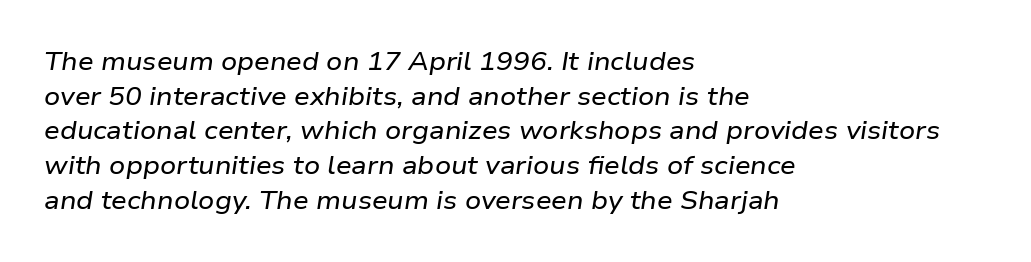
{"italic": "yes", "lean": "right", "slant_degrees": 9, "underline": "no", "align": "left", "line_spacing": "normal", "line_spacing_ratio": 1.39, "letter_spacing": "normal", "letter_spacing_em": 0.0, "glyph_px": 25}
